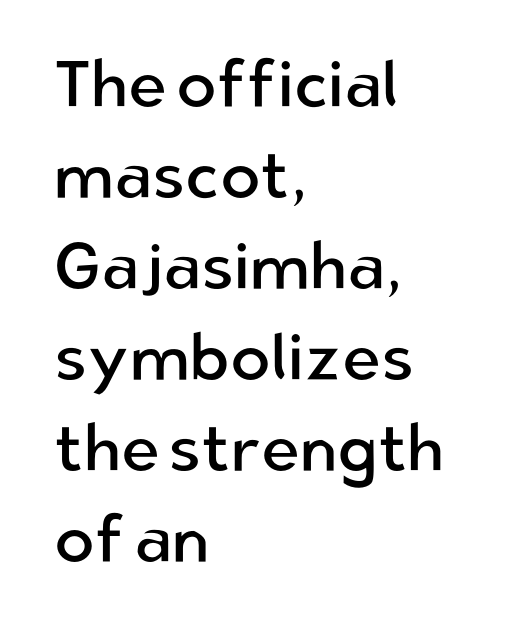
The letters carry no serifs — their stems end cleanly without finishing strokes. The tracking reads as untouched default to a designer's eye. A typesetter would call this proportional, since set widths differ per character. Every row of glyphs begins at an identical x-position on the left. The baseline area is clear.
